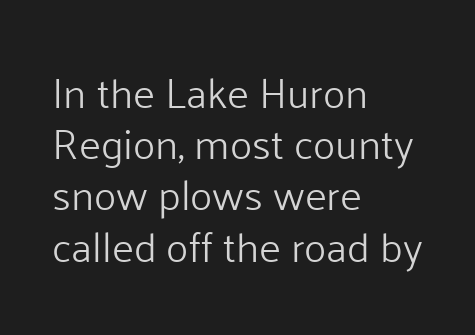
Q: Is the text bold? A: No.
Q: Is the text italic (slanted)? A: No, it is upright.
Q: Is the typeface a serif or a sans-serif typeface? A: Sans-serif.
Q: Is the text underlined? A: No.
Q: How is the paragraph aligned? A: Left-aligned.
Q: Is the spacing between letters normal or unusually wide? A: Normal.
Q: Width (condensed, normal, or wide)? A: Normal.
Q: Stroke contrast? A: Low.
Q: x-height? A: Medium.
Q: Monospaced? A: No.
